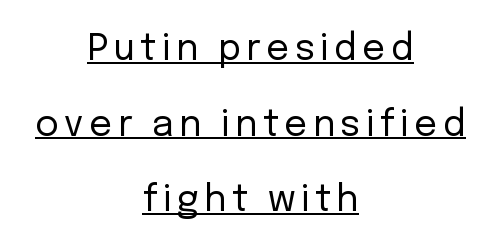
Q: Is the text bold? A: No.
Q: Is the text italic (slanted)? A: No, it is upright.
Q: Is the typeface a serif or a sans-serif typeface? A: Sans-serif.
Q: Is the text underlined? A: Yes.
Q: How is the paragraph aligned? A: Centered.
Q: Is the spacing between lines tight, normal or loose? A: Loose.
Q: Width (condensed, normal, or wide)? A: Normal.
Q: Stroke contrast? A: Low.
Q: x-height? A: Medium.
Q: Monospaced? A: No.
